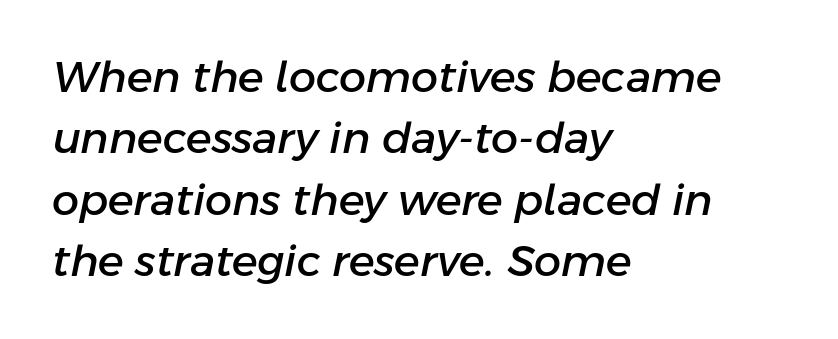
Q: Is the text italic (slanted)? A: Yes, it leans right by about 11 degrees.
Q: Is the text underlined? A: No.
Q: How is the paragraph aligned? A: Left-aligned.
Q: Is the spacing between letters normal or unusually wide? A: Normal.
Q: Is the spacing between lines tight, normal or loose? A: Normal.
Q: Width (condensed, normal, or wide)? A: Normal.
Q: Stroke contrast? A: Low.
Q: x-height? A: Medium.
Q: Monospaced? A: No.
